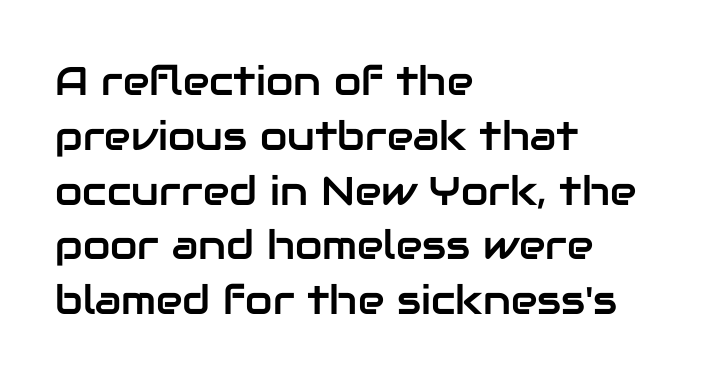
A roman cut, with each character standing at attention. The baseline area is clear. The rows are spaced the way most documents space them. All the whitespace from short lines collects on the right. The rendering shows plain stroke endings on the letterforms — a sans-serif design. No extra tracking has been applied to these lines.
